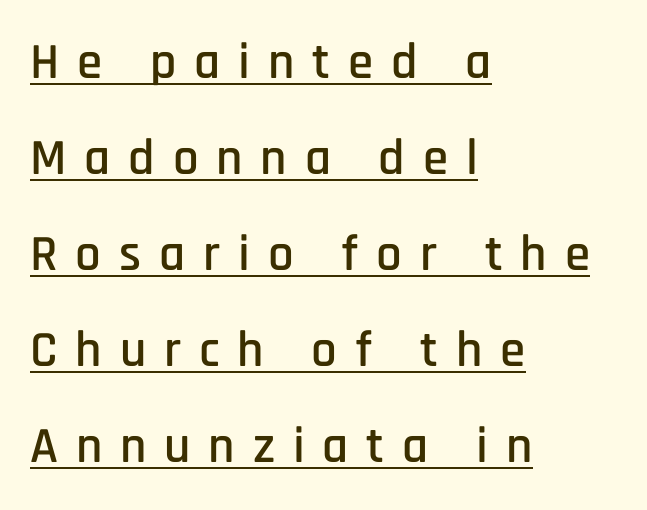
Q: Is the text italic (slanted)? A: No, it is upright.
Q: Is the typeface a serif or a sans-serif typeface? A: Sans-serif.
Q: Is the text underlined? A: Yes.
Q: How is the paragraph aligned? A: Left-aligned.
Q: Is the spacing between letters normal or unusually wide? A: Unusually wide.
Q: Width (condensed, normal, or wide)? A: Condensed.
Q: Stroke contrast? A: Low.
Q: x-height? A: Large.
Q: Monospaced? A: No.
